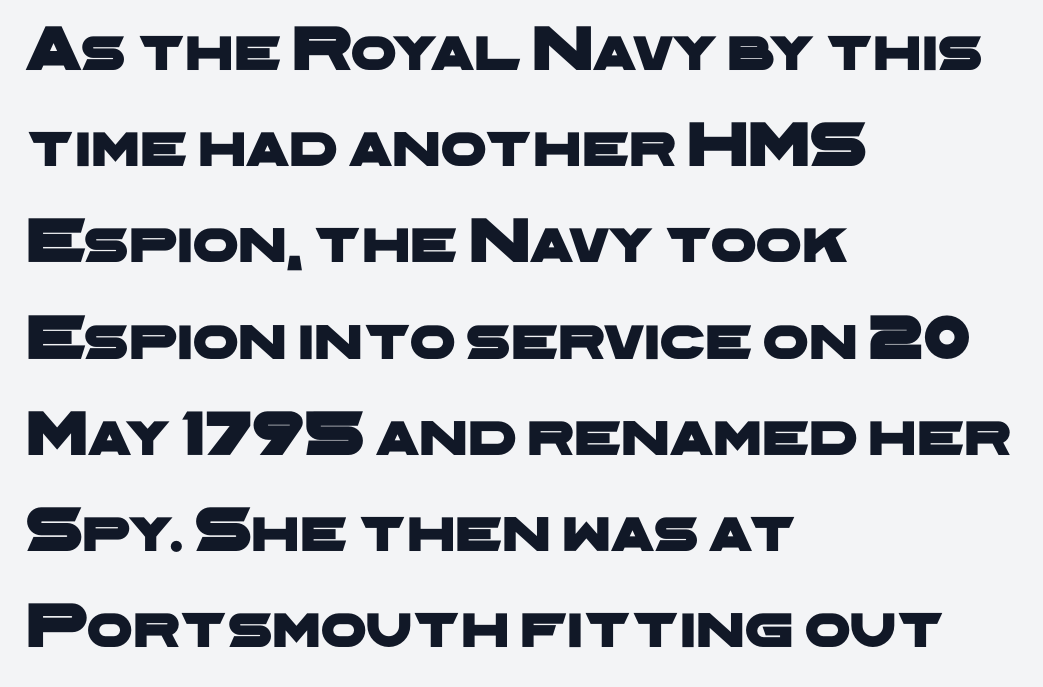
Q: Is the typeface a serif or a sans-serif typeface? A: Sans-serif.
Q: Is the text underlined? A: No.
Q: How is the paragraph aligned? A: Left-aligned.
Q: Is the spacing between letters normal or unusually wide? A: Normal.
Q: Is the spacing between lines tight, normal or loose? A: Normal.
Q: Width (condensed, normal, or wide)? A: Wide.
Q: Stroke contrast? A: Low.
Q: x-height? A: Medium.
Q: Monospaced? A: No.
